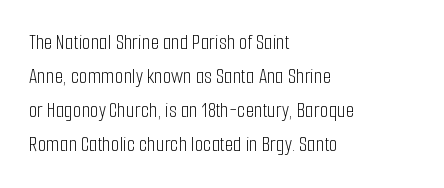
Caption: multi-line text, flush left, ragged right. Rendered with straight, roman letterforms. Beneath every word, the page is bare. Weight: not bold — regular or lighter. Nobody touched the tracking dial on this one. Vertically, the passage feels balanced, rows spaced as you'd expect.
